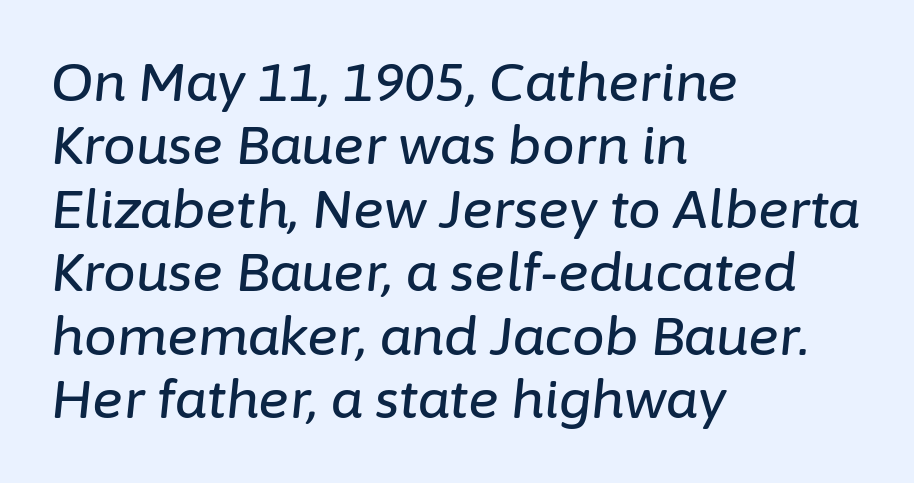
A typesetter would call this proportional, since set widths differ per character. Here the glyphs are tracked normally, forming tight word shapes. Each row of text sits above clean, open space. All the whitespace from short lines collects on the right.
